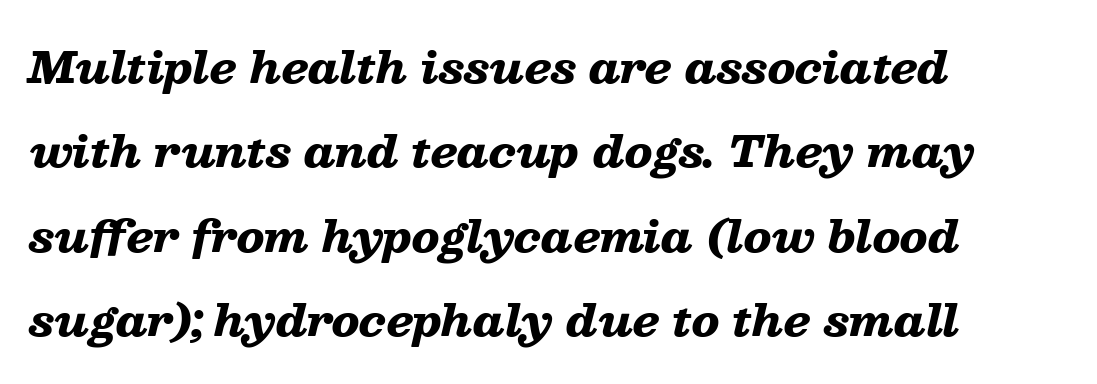
The image shows 43 px heavy, wide type, italic (leaning right); set left-aligned, loose line spacing (1.96x), normal letter spacing, not underlined; low stroke contrast and a medium x-height.
